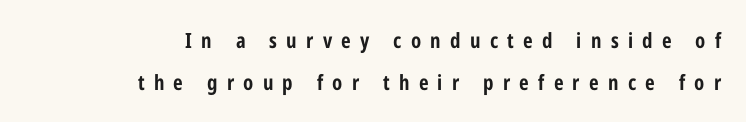
Q: Is the text bold? A: Yes.
Q: Is the text italic (slanted)? A: No, it is upright.
Q: Is the text underlined? A: No.
Q: How is the paragraph aligned? A: Right-aligned.
Q: Is the spacing between letters normal or unusually wide? A: Unusually wide.
Q: Is the spacing between lines tight, normal or loose? A: Loose.
